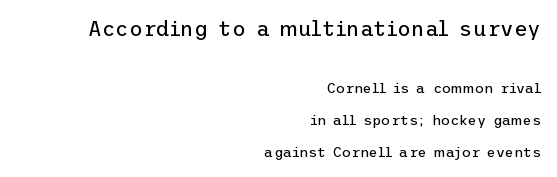
Inter-character spacing is left at the font's built-in metrics. Between these two stacked blocks, the higher one wins on size. Summary of vertical rhythm: relaxed, with wide interline spacing. The passage shown is not underscored anywhere.
